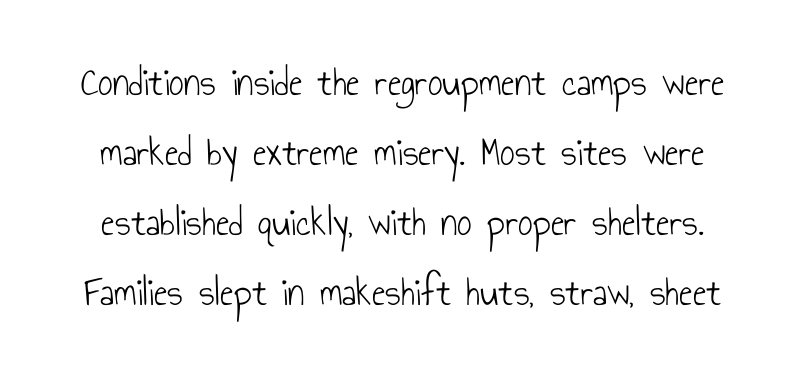
Nobody drew a line under any word here. The passage shown is typeset with a sans-serif family. The font's upright variant was chosen for this text. Letters have the restrained weight of plain body copy at most. The rendering uses natural spacing where letterforms have individual widths.
